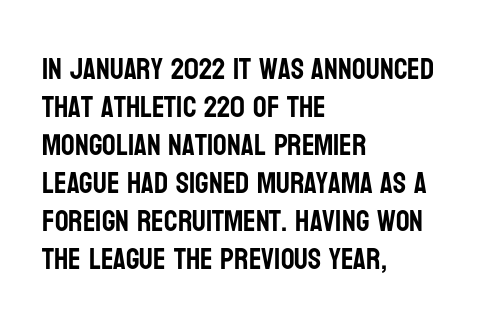
Visually the block forms a straight wall on the left and a jagged coastline on the right. Serif or sans? Sans — the stroke terminals are bare. Clear beneath every line of the passage. A roman cut, with each character standing at attention.
